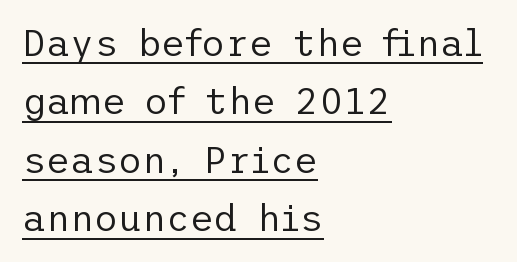
{"serif": "no", "italic": "no", "bold": "no", "weight": "regular", "width": "normal", "stroke_contrast": "low", "x_height": "medium", "underline": "yes", "align": "left", "line_spacing": "normal", "line_spacing_ratio": 1.58, "letter_spacing": "normal", "letter_spacing_em": 0.0, "glyph_px": 37}
